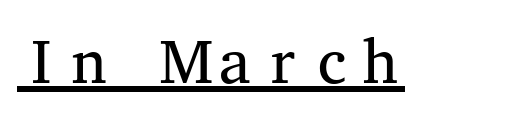
{"serif": "yes", "italic": "no", "bold": "no", "weight": "regular", "width": "wide", "stroke_contrast": "medium", "x_height": "medium", "monospaced": "yes", "underline": "yes", "letter_spacing": "normal", "letter_spacing_em": 0.0, "glyph_px": 62}
